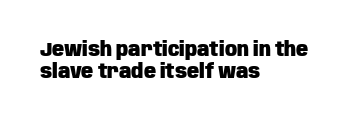
{"italic": "no", "bold": "yes", "underline": "no", "align": "left", "line_spacing": "tight", "line_spacing_ratio": 1.12, "letter_spacing": "normal", "letter_spacing_em": 0.0, "glyph_px": 20}
